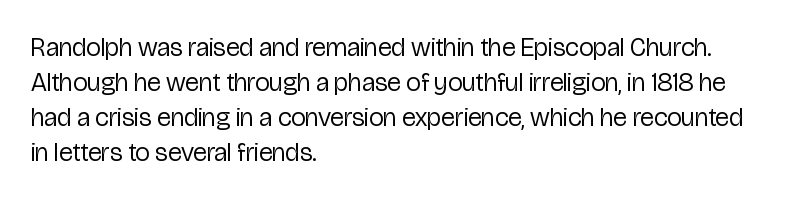
{"italic": "no", "bold": "no", "underline": "no", "align": "left", "line_spacing": "normal", "line_spacing_ratio": 1.34, "letter_spacing": "normal", "letter_spacing_em": 0.0, "glyph_px": 26}
